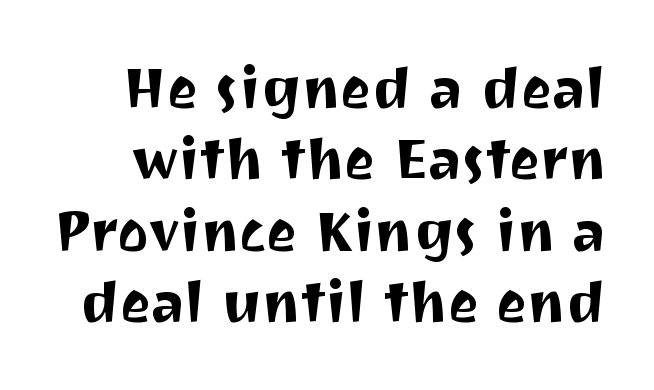
Q: Is the text italic (slanted)? A: No, it is upright.
Q: Is the typeface a serif or a sans-serif typeface? A: Sans-serif.
Q: Is the text underlined? A: No.
Q: Is the spacing between letters normal or unusually wide? A: Normal.
Q: Width (condensed, normal, or wide)? A: Normal.
Q: Stroke contrast? A: Medium.
Q: x-height? A: Medium.
Q: Monospaced? A: No.
